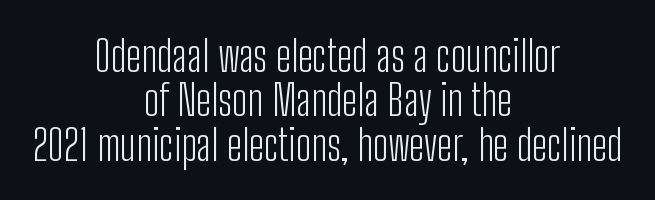
Q: Is the text bold? A: No.
Q: Is the text italic (slanted)? A: No, it is upright.
Q: Is the typeface a serif or a sans-serif typeface? A: Sans-serif.
Q: Is the text underlined? A: No.
Q: How is the paragraph aligned? A: Centered.
Q: Is the spacing between letters normal or unusually wide? A: Normal.
Q: Is the spacing between lines tight, normal or loose? A: Tight.
Q: Width (condensed, normal, or wide)? A: Condensed.
Q: Stroke contrast? A: Low.
Q: x-height? A: Medium.
Q: Monospaced? A: No.
